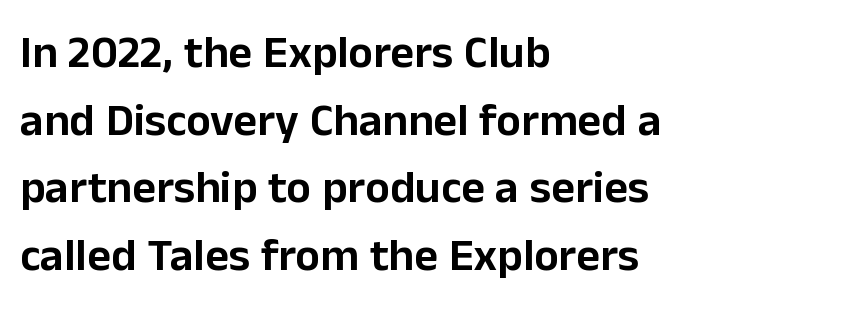
{"serif": "no", "italic": "no", "width": "normal", "stroke_contrast": "low", "x_height": "medium", "monospaced": "no", "underline": "no", "align": "left", "line_spacing": "normal", "line_spacing_ratio": 1.47, "letter_spacing": "normal", "letter_spacing_em": 0.0, "glyph_px": 46}
